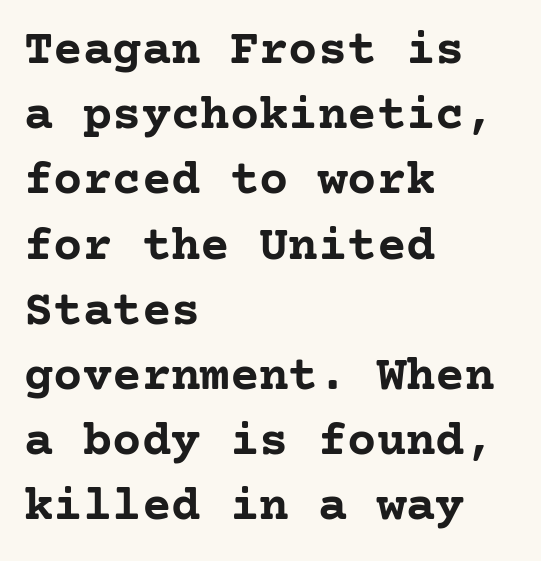
Unlike italic type, these characters show no tilt at all. These words are printed bold, with thick strokes throughout. Typeset ragged right — the left edge is the straight one. Honestly, the row spacing looks completely unremarkable. A typesetter would label this face a serif. Tracking here is standard; glyphs follow each other at the usual distance.
